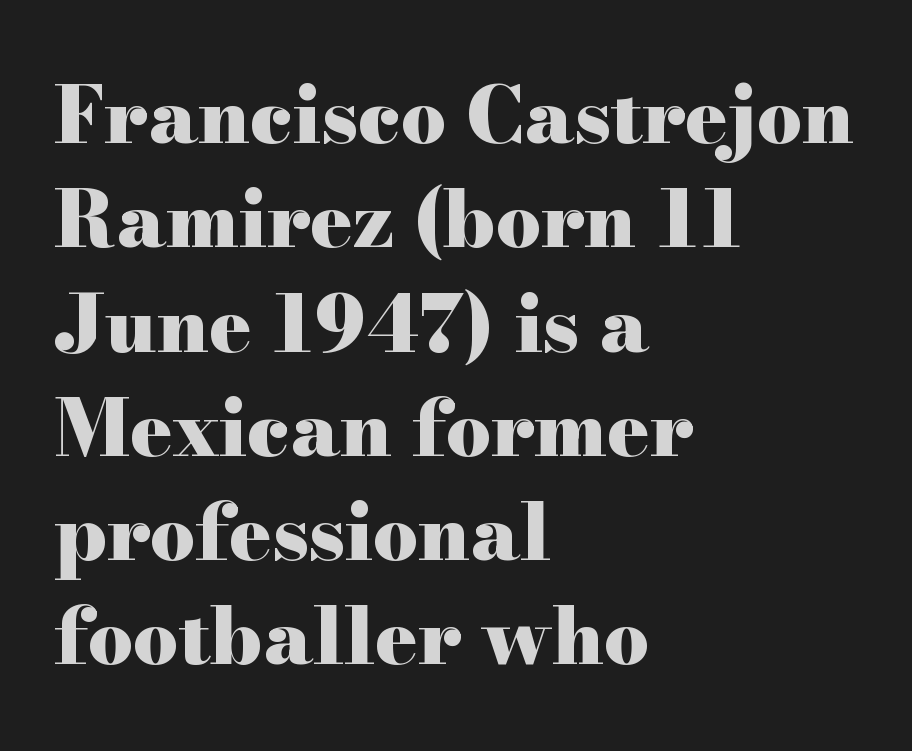
The image shows 79 px heavy, wide serif type, upright; set left-aligned, normal line spacing (1.32x), normal letter spacing, not underlined; high stroke contrast and a small x-height.
